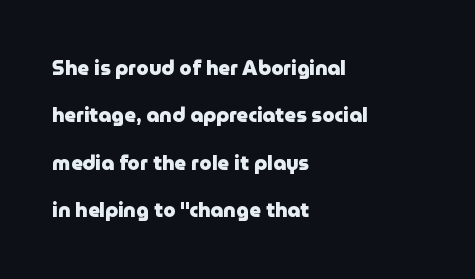
The image shows 20 px bold type, upright; set left-aligned, loose line spacing (2.37x), normal letter spacing, not underlined.
